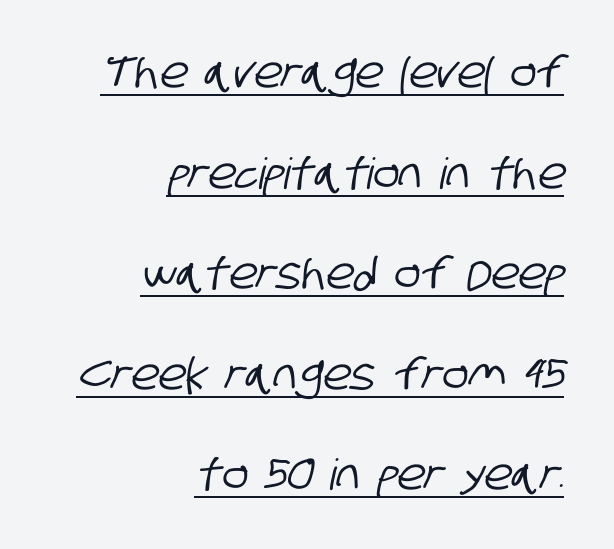
Q: Is the typeface a serif or a sans-serif typeface? A: Sans-serif.
Q: Is the text underlined? A: Yes.
Q: How is the paragraph aligned? A: Right-aligned.
Q: Is the spacing between letters normal or unusually wide? A: Normal.
Q: Is the spacing between lines tight, normal or loose? A: Loose.
Q: Width (condensed, normal, or wide)? A: Condensed.
Q: Stroke contrast? A: Low.
Q: x-height? A: Large.
Q: Monospaced? A: No.
